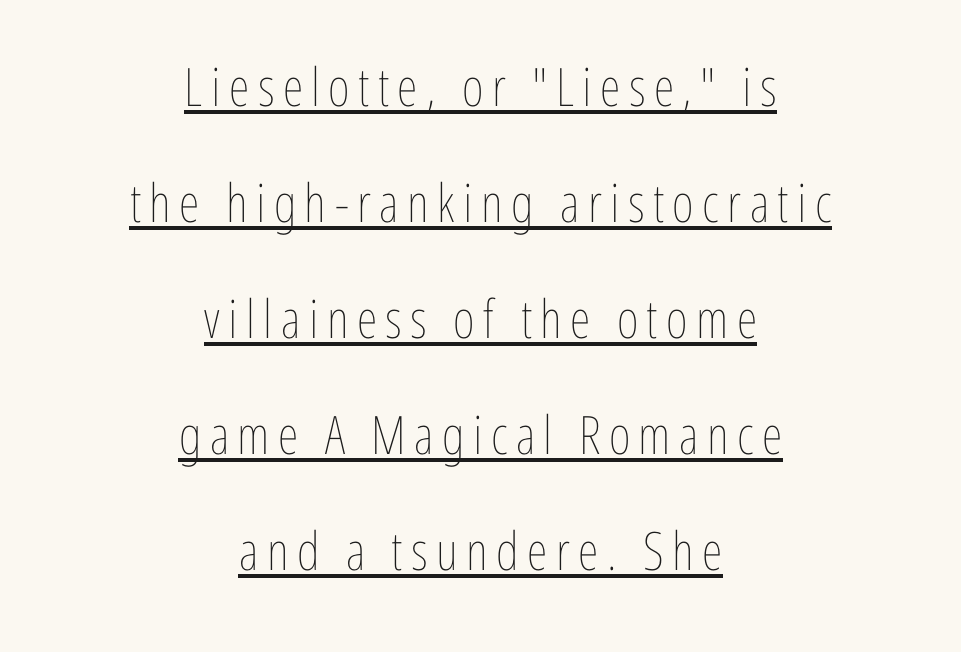
Q: Is the text bold? A: No.
Q: Is the text italic (slanted)? A: No, it is upright.
Q: Is the text underlined? A: Yes.
Q: How is the paragraph aligned? A: Centered.
Q: Is the spacing between lines tight, normal or loose? A: Loose.
Q: Width (condensed, normal, or wide)? A: Condensed.
Q: Stroke contrast? A: Low.
Q: x-height? A: Medium.
Q: Monospaced? A: No.
